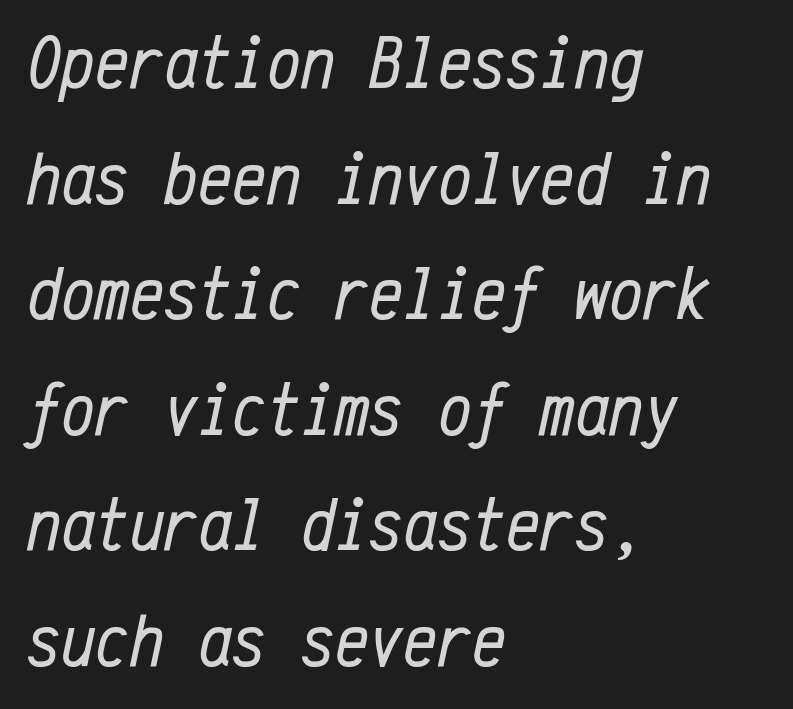
{"italic": "yes", "lean": "right", "slant_degrees": 12, "bold": "no", "weight": "regular", "width": "condensed", "stroke_contrast": "low", "x_height": "medium", "monospaced": "yes", "underline": "no", "align": "left", "line_spacing": "normal", "line_spacing_ratio": 1.52, "letter_spacing": "normal", "letter_spacing_em": 0.0, "glyph_px": 76}
